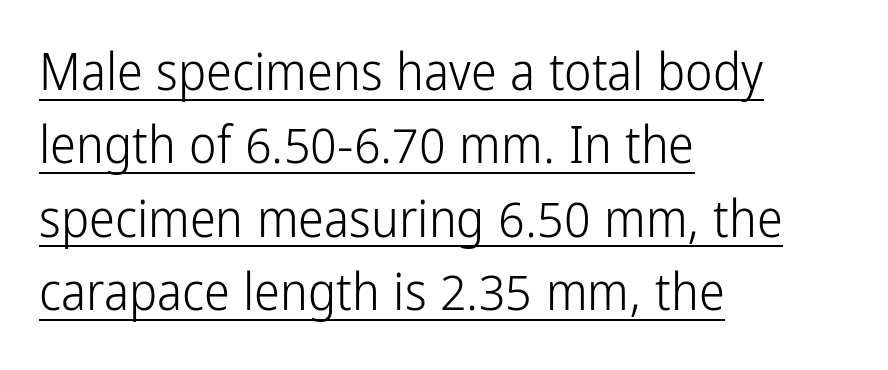
The image shows 52 px light, condensed sans-serif type, upright; set left-aligned, normal line spacing (1.41x), normal letter spacing, underlined; low stroke contrast and a medium x-height.
